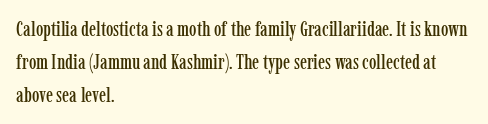
The image shows 21 px text type, upright; set left-aligned, normal line spacing (1.56x), normal letter spacing, not underlined.
